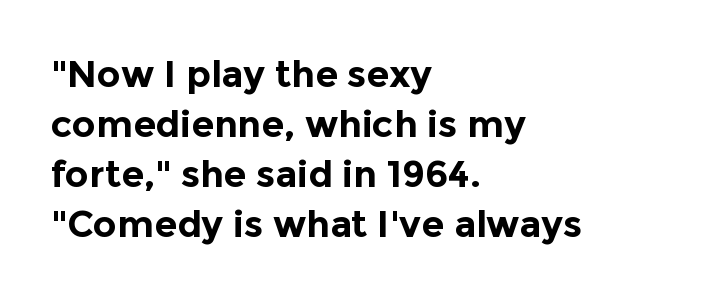
Visually the block forms a straight wall on the left and a jagged coastline on the right. Font category for this specimen: sans-serif. Chunky letters — that's bold for sure. Plain, unruled lines of type.
